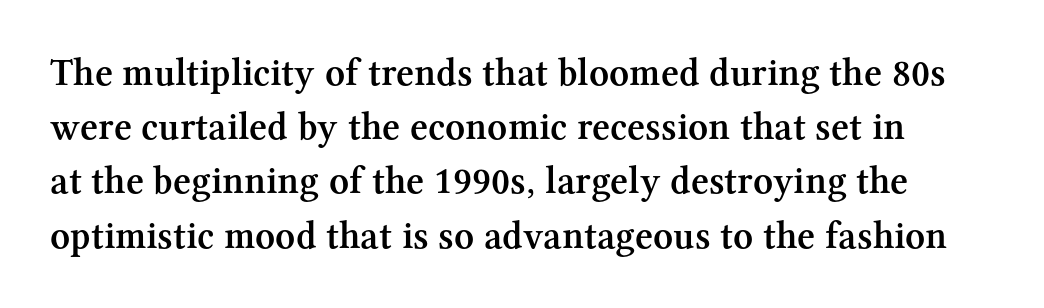
Type style note: has serifs. The passage shown is not underscored anywhere. Successive baselines arrive at the customary interval. This sample has the flowing, uneven cadence of proportional lettering. In terms of letterspacing, this is plain default setting. This is the in-between weight designers call semibold or demi.
